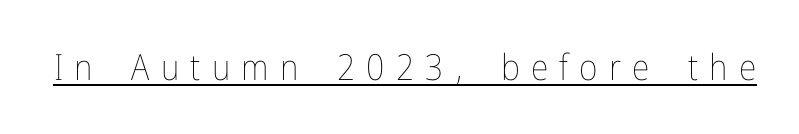
Between one letter and the next there's a generous, obvious gap. Varying glyph widths throughout — classic text-font behaviour. This reads as an unemphasized weight, regular at the heaviest. A rule runs beneath these lines of type. If you drew a line through each stem, it would be perfectly vertical.
